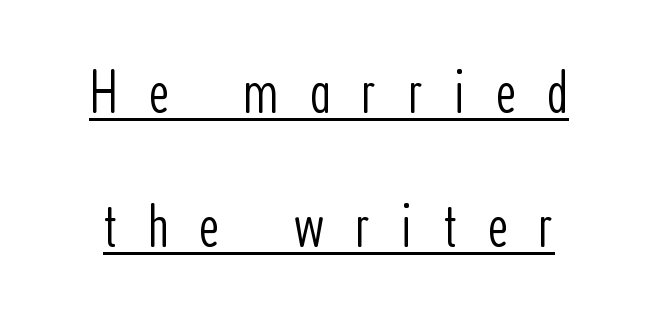
The image shows 63 px light, condensed sans-serif type, upright; set loose line spacing (2.13x), unusually wide letter spacing (+0.48 em), underlined; low stroke contrast and a medium x-height.
